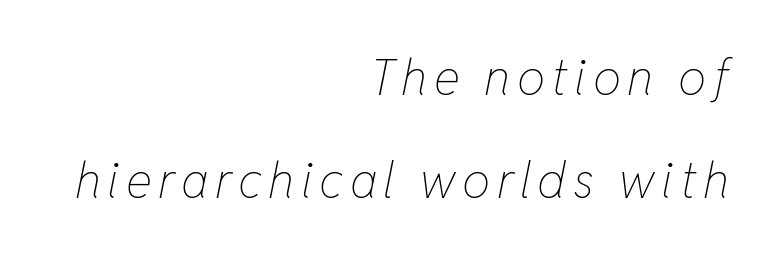
{"italic": "yes", "lean": "right", "slant_degrees": 11, "bold": "no", "weight": "thin", "width": "condensed", "stroke_contrast": "low", "x_height": "medium", "monospaced": "no", "underline": "no", "align": "right", "line_spacing": "loose", "line_spacing_ratio": 2.06, "glyph_px": 50}
